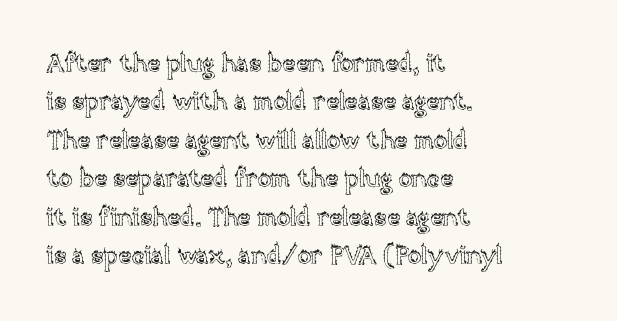
The image shows 25 px text type, upright; set left-aligned, normal line spacing (1.54x), normal letter spacing, not underlined.
